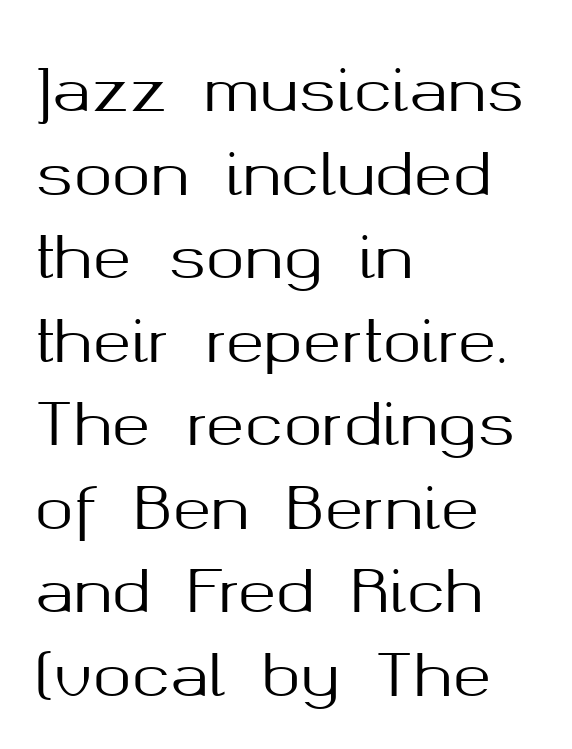
The image shows 58 px sans-serif type, upright; set left-aligned, normal line spacing (1.44x), normal letter spacing, not underlined; medium stroke contrast and a medium x-height.
